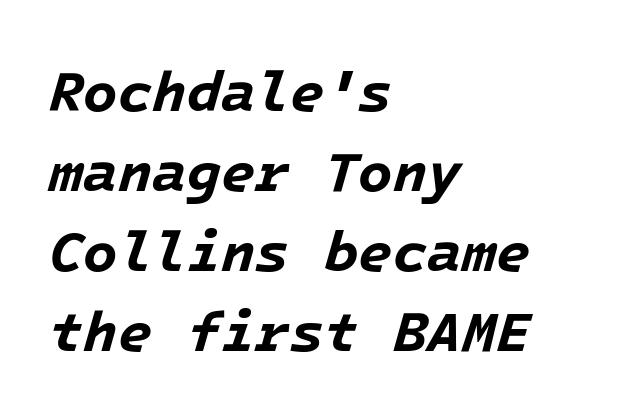
Tall strokes in this sample are angled rather than plumb. Reading down the block, your eye returns to a fixed left position each line. Successive baselines arrive at the customary interval. Nothing unusual about the tracking: characters are spaced as the font intends. The space directly below the letters is spotless. The rendering uses a bold face; every stroke is thick and dark.
